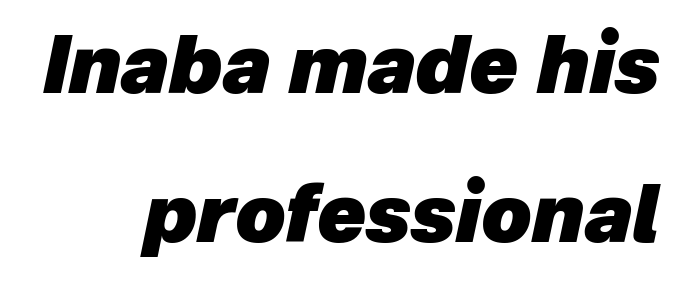
The specimen omits any rule beneath the text block's lines. In CSS terms this would be text-align: right. This sample has the flowing, uneven cadence of proportional lettering. As a designer I'd log this as weight 700, bold. The text carries the slant typical of an italic or oblique font.
